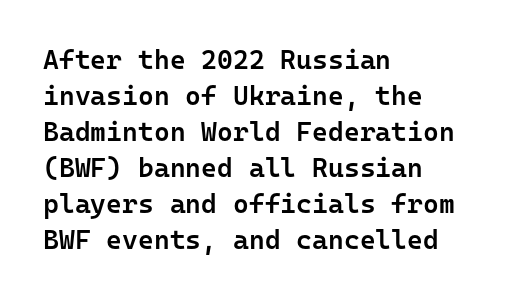
The image shows 27 px text type, upright; set left-aligned, normal line spacing (1.33x), normal letter spacing, not underlined.
